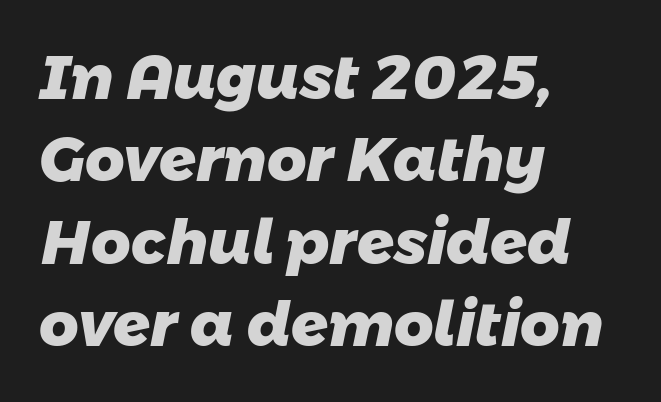
Check where the strokes stop: nothing finishes them off — pure sans. Leading matches the norm, producing a regular column. Words appear dense and cohesive because spacing is normal. Is this a fixed-width face? No — the glyphs have proportional, varying widths. Each glyph is drawn with heavy, bold strokes. Alignment: flush left.
